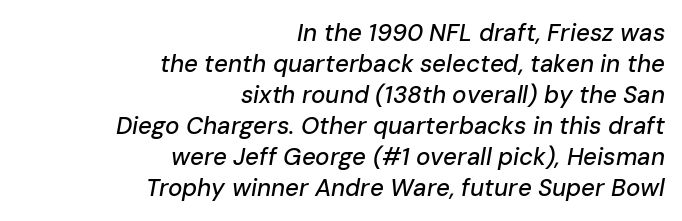
Rows of type keep a routine distance in the vertical direction. The tracking reads as untouched default to a designer's eye. The words here are not underlined. Emphasis-style slanted type is in use. This rendering uses right alignment, leaving the left contour irregular.
